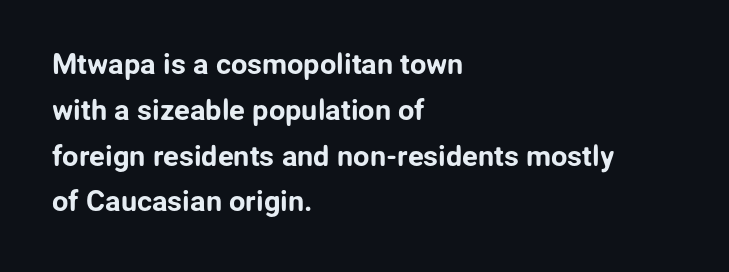
{"serif": "no", "italic": "no", "width": "normal", "stroke_contrast": "low", "x_height": "medium", "monospaced": "no", "underline": "no", "align": "left", "line_spacing": "normal", "line_spacing_ratio": 1.58, "letter_spacing": "normal", "letter_spacing_em": 0.0, "glyph_px": 29}
